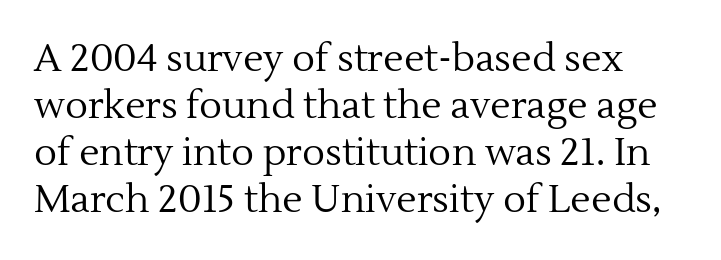
{"serif": "yes", "italic": "no", "bold": "no", "weight": "regular", "width": "normal", "x_height": "medium", "monospaced": "no", "underline": "no", "line_spacing_ratio": 1.24, "letter_spacing": "normal", "letter_spacing_em": 0.0, "glyph_px": 38}
